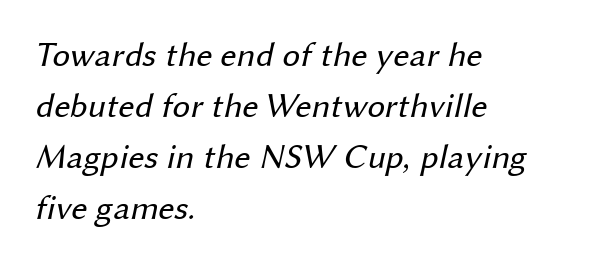
Q: Is the text bold? A: No.
Q: Is the typeface a serif or a sans-serif typeface? A: Sans-serif.
Q: Is the text underlined? A: No.
Q: How is the paragraph aligned? A: Left-aligned.
Q: Is the spacing between letters normal or unusually wide? A: Normal.
Q: Is the spacing between lines tight, normal or loose? A: Normal.
Q: Width (condensed, normal, or wide)? A: Normal.
Q: Stroke contrast? A: Medium.
Q: x-height? A: Medium.
Q: Monospaced? A: No.
